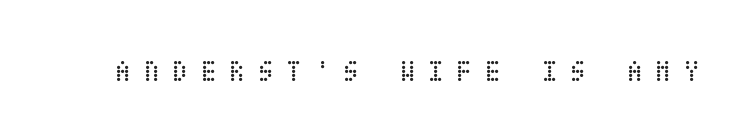
Q: Is the text bold? A: No.
Q: Is the text italic (slanted)? A: No, it is upright.
Q: Is the text underlined? A: No.
Q: Is the spacing between letters normal or unusually wide? A: Unusually wide.
Q: Width (condensed, normal, or wide)? A: Condensed.
Q: Stroke contrast? A: Low.
Q: x-height? A: Large.
